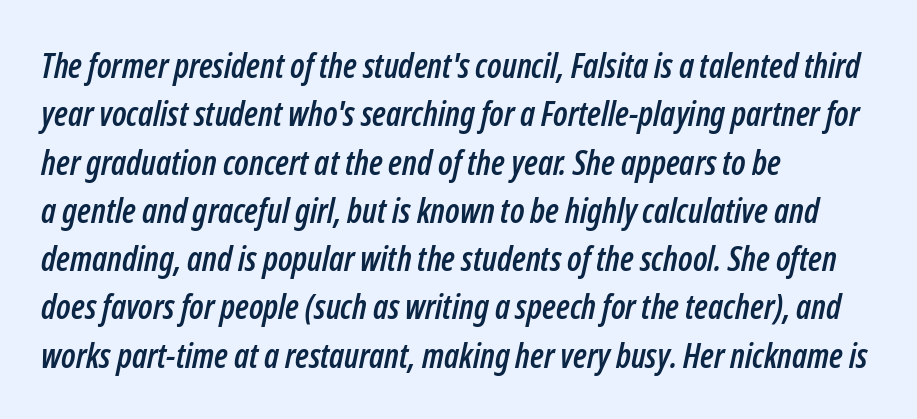
The image shows 34 px condensed type, italic (leaning right); set left-aligned, normal line spacing (1.42x), normal letter spacing, not underlined; low stroke contrast and a medium x-height.
